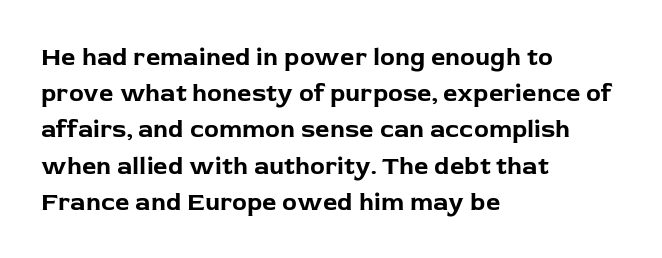
The image shows 25 px bold type, upright; set left-aligned, normal line spacing (1.45x), normal letter spacing, not underlined.
